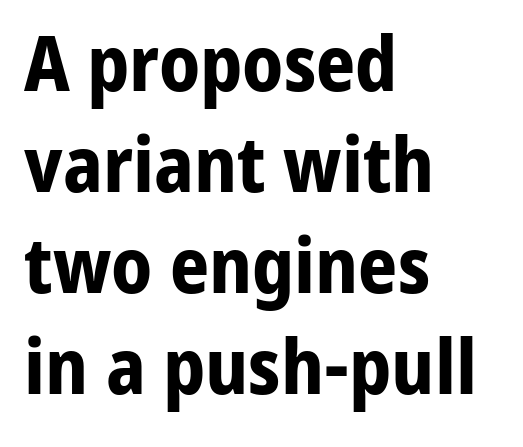
Nothing unusual about the tracking: characters are spaced as the font intends. No italicization has been applied; the sample stays upright. Has an underline been added? It has not. The rendering uses a bold face; every stroke is thick and dark.
